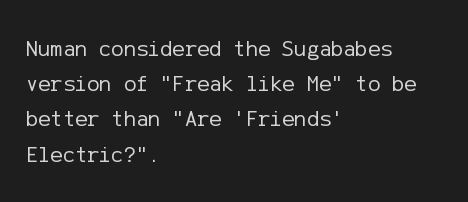
Q: Is the text bold? A: No.
Q: Is the text italic (slanted)? A: No, it is upright.
Q: Is the text underlined? A: No.
Q: How is the paragraph aligned? A: Left-aligned.
Q: Is the spacing between letters normal or unusually wide? A: Normal.
Q: Is the spacing between lines tight, normal or loose? A: Normal.
